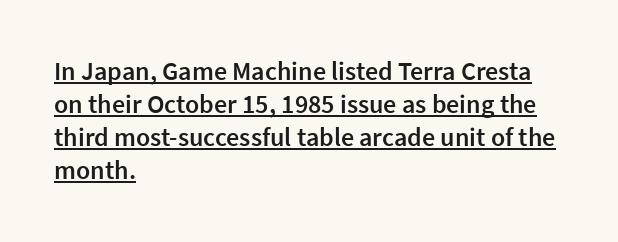
The image shows 26 px text type, upright; set left-aligned, normal line spacing (1.27x), normal letter spacing, underlined.
